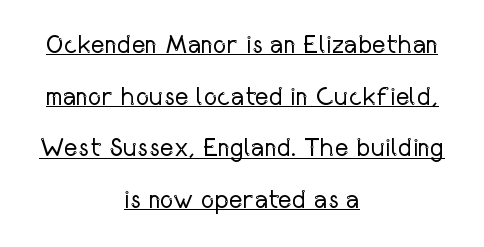
{"italic": "no", "bold": "no", "underline": "yes", "align": "center", "line_spacing": "loose", "line_spacing_ratio": 1.99, "letter_spacing": "normal", "letter_spacing_em": 0.0, "glyph_px": 26}
